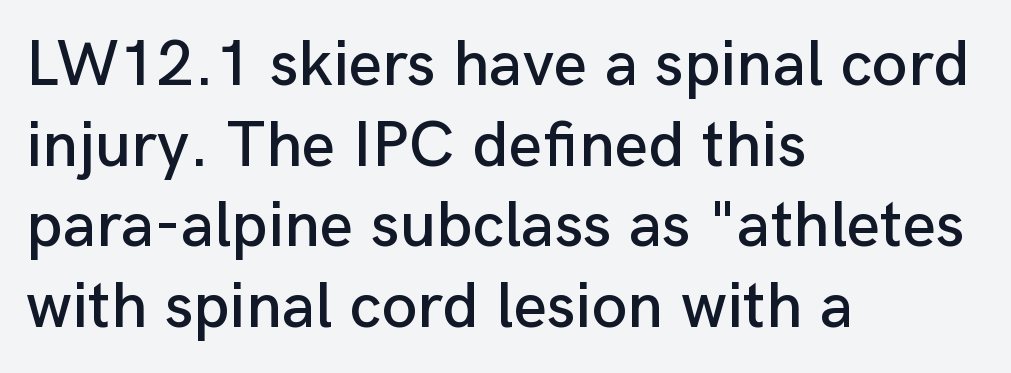
Stroke terminals: plain, sans-serif. Upright lettering throughout. The area under the type is left untouched. Do the characters align in a grid? No, the font is proportional. The ragged edge is on the right, which tells us the setting is flush left.
